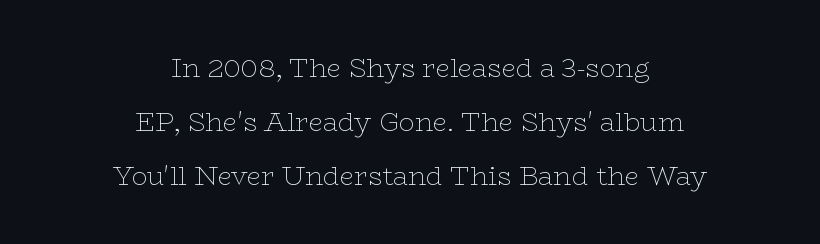
The image shows 26 px text type, upright; set centered, loose line spacing (2.08x), normal letter spacing, not underlined.
